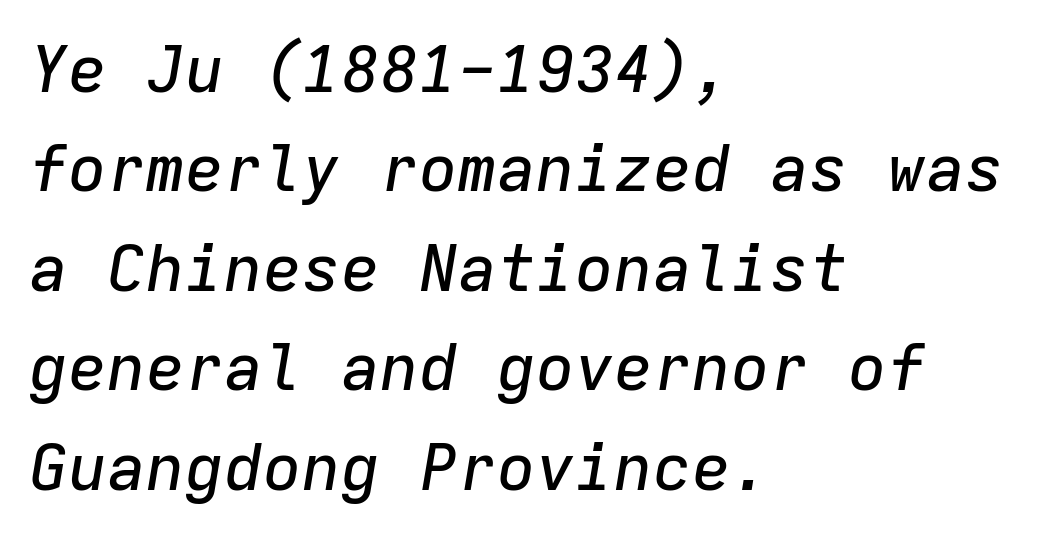
Students, observe: this is what conventionally led text looks like. Beneath every word, the page is bare. Layout note: lines flush left. Honestly, the letter spacing is just normal — you wouldn't notice it. You could count columns in this text — the font is strictly monospaced.
